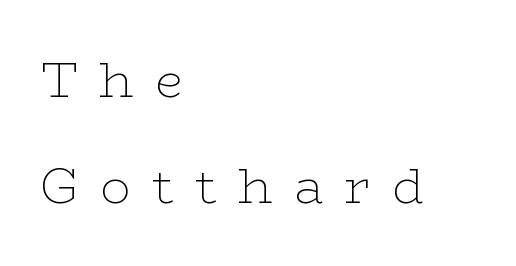
The image shows 50 px thin, wide serif type, upright; set left-aligned, loose line spacing (2.13x), unusually wide letter spacing (+0.42 em), not underlined; low stroke contrast and a medium x-height.
